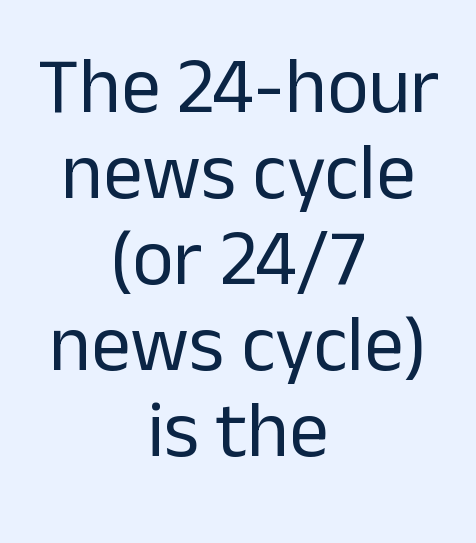
The image shows 79 px regular-weight sans-serif type, upright; set centered, tight line spacing (1.09x), normal letter spacing, not underlined; low stroke contrast and a medium x-height.
